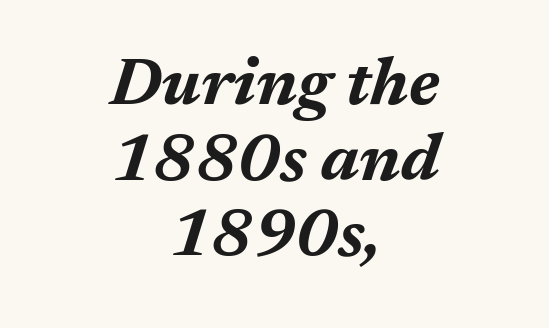
The passage shown is typed in a proportional face where columns would drift. Slant detected: the letters are inclined. The gaps between neighbouring characters are ordinary and unremarkable. This sample is center-justified, so both line endings float freely.
